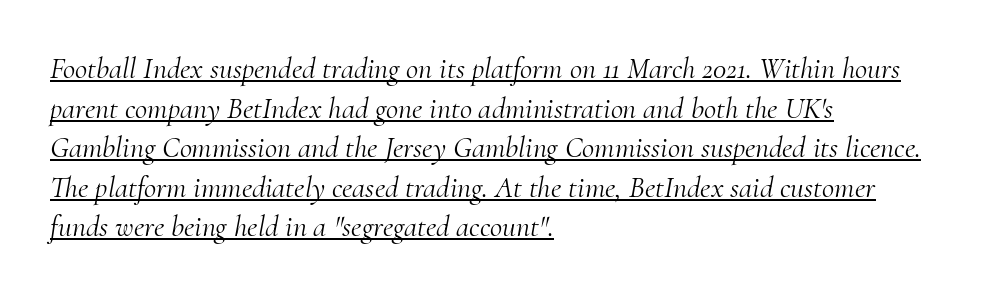
The image shows 30 px light serif type, italic (leaning right); set left-aligned, normal line spacing (1.32x), normal letter spacing, underlined; medium stroke contrast and a small x-height.
